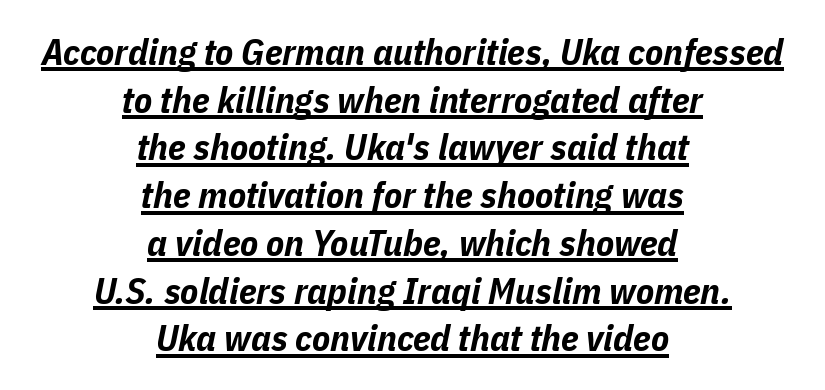
{"italic": "yes", "lean": "right", "slant_degrees": 11, "bold": "yes", "weight": "bold", "width": "condensed", "stroke_contrast": "low", "x_height": "medium", "monospaced": "no", "underline": "yes", "align": "center", "line_spacing": "normal", "line_spacing_ratio": 1.29, "letter_spacing": "normal", "letter_spacing_em": 0.0, "glyph_px": 37}
